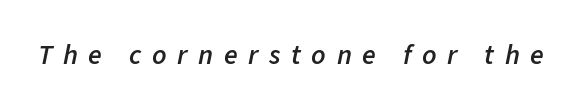
The image shows 28 px semibold type, italic (leaning right); set unusually wide letter spacing (+0.38 em), not underlined; low stroke contrast and a medium x-height.
